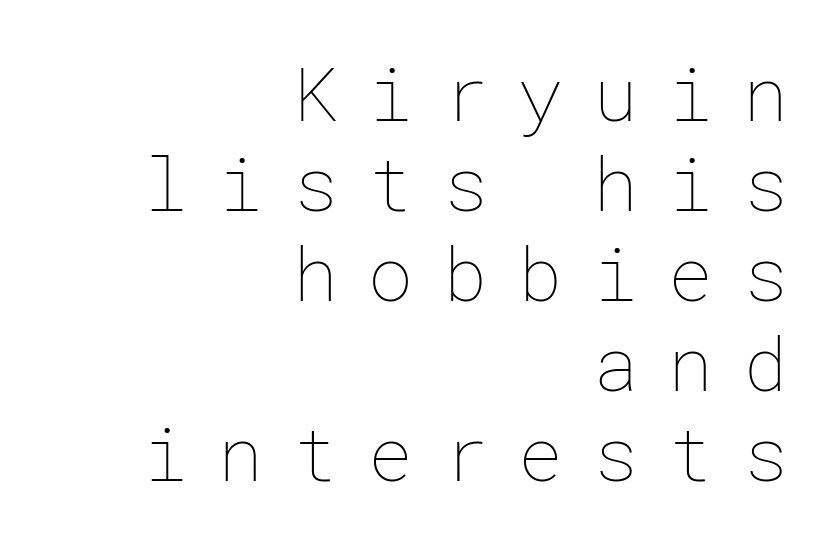
Q: Is the text bold? A: No.
Q: Is the text italic (slanted)? A: No, it is upright.
Q: Is the text underlined? A: No.
Q: How is the paragraph aligned? A: Right-aligned.
Q: Is the spacing between letters normal or unusually wide? A: Unusually wide.
Q: Width (condensed, normal, or wide)? A: Normal.
Q: Stroke contrast? A: Low.
Q: x-height? A: Medium.
